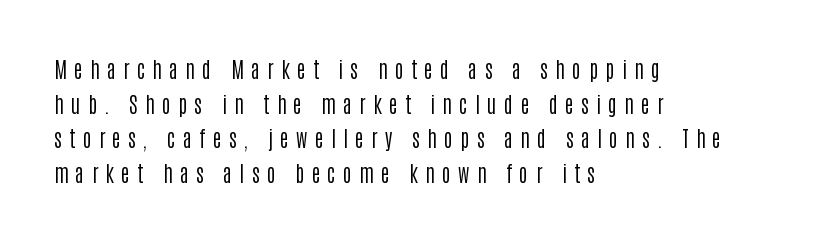
Interline gaps are of average width in this sample. Compared with a centered layout, this one pins lines to the left instead. The string is rendered with underlining switched off. Nothing heavy about these letters — not bold at all. Caption: expanded tracking, letters set apart. Nope, not italic — everything's standing straight.
